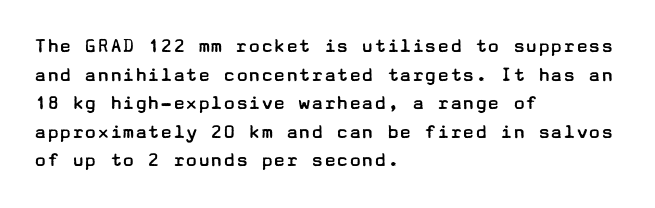
Line beginnings align vertically; line endings do not. Whoever set this chose a conventional vertical rhythm. Stroke mass is kept to a normal reading level or below. Nobody touched the tracking dial on this one.
